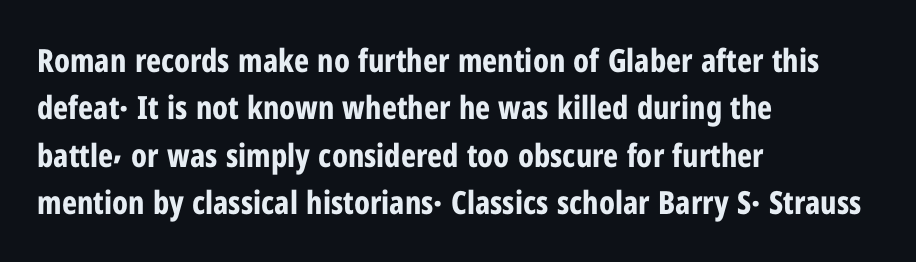
Q: Is the text bold? A: Yes.
Q: Is the text italic (slanted)? A: No, it is upright.
Q: Is the typeface a serif or a sans-serif typeface? A: Sans-serif.
Q: Is the text underlined? A: No.
Q: How is the paragraph aligned? A: Left-aligned.
Q: Is the spacing between letters normal or unusually wide? A: Normal.
Q: Is the spacing between lines tight, normal or loose? A: Normal.
Q: Width (condensed, normal, or wide)? A: Condensed.
Q: Stroke contrast? A: Low.
Q: x-height? A: Medium.
Q: Monospaced? A: No.
